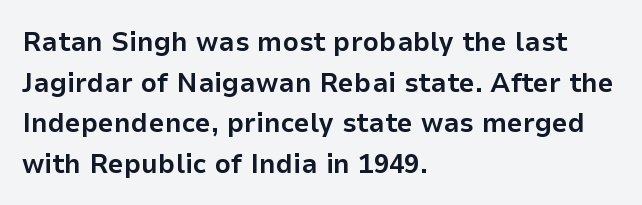
The image shows 28 px bold sans-serif type, upright; set left-aligned, normal line spacing (1.45x), normal letter spacing, not underlined; low stroke contrast and a medium x-height.
